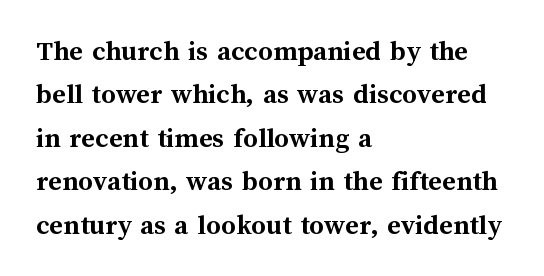
The image shows 29 px semibold type, upright; set left-aligned, normal line spacing (1.5x), normal letter spacing, not underlined; medium stroke contrast and a medium x-height.
